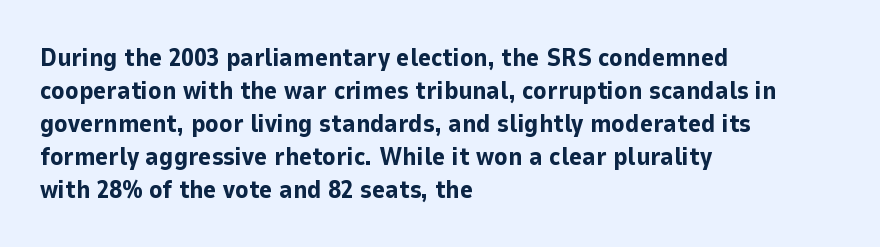
The image shows 25 px bold type, upright; set left-aligned, normal line spacing (1.32x), normal letter spacing, not underlined.
